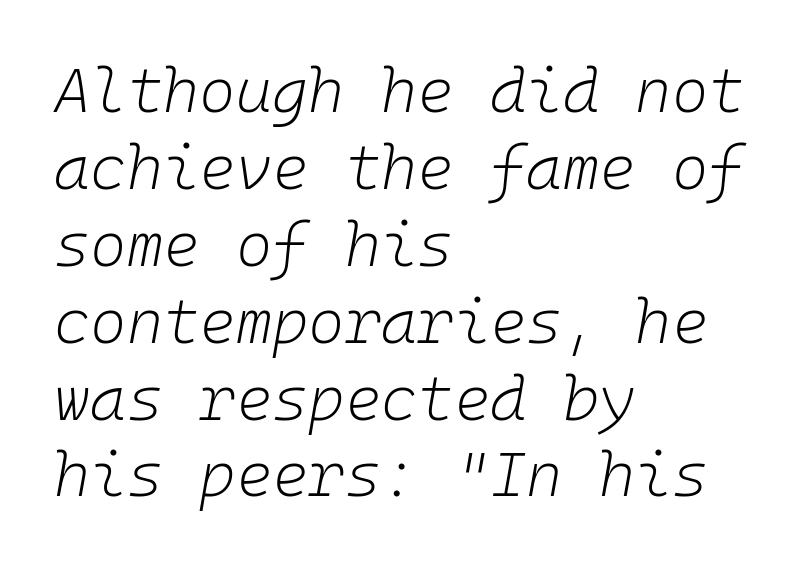
The image shows 62 px light type, italic (leaning right), monospaced; set left-aligned, line spacing 1.24x, normal letter spacing, not underlined; low stroke contrast and a medium x-height.
